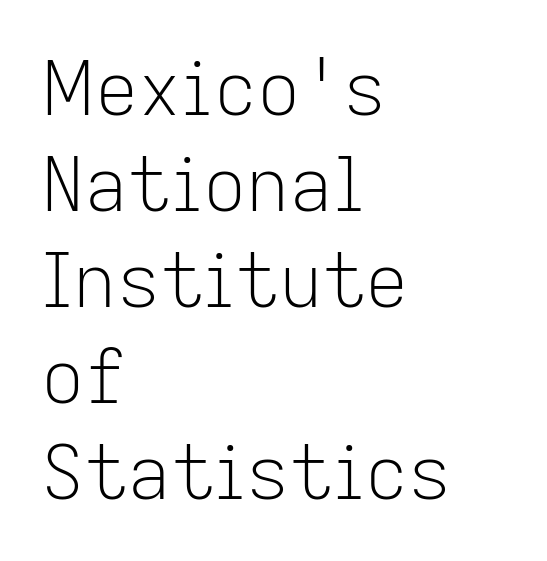
The image shows 75 px light sans-serif type, upright; set left-aligned, normal line spacing (1.28x), normal letter spacing, not underlined; low stroke contrast and a medium x-height.
